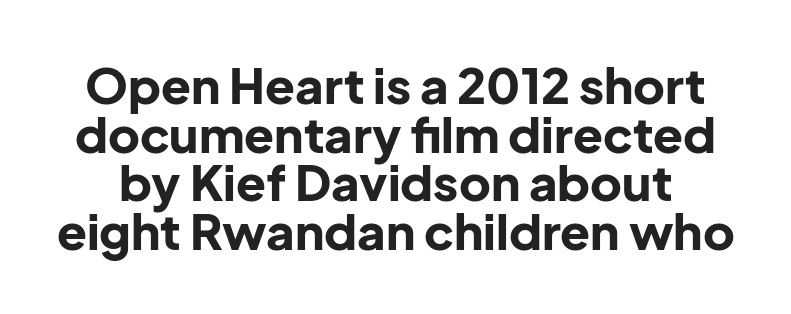
Q: Is the text bold? A: Yes.
Q: Is the text italic (slanted)? A: No, it is upright.
Q: Is the typeface a serif or a sans-serif typeface? A: Sans-serif.
Q: Is the text underlined? A: No.
Q: Is the spacing between letters normal or unusually wide? A: Normal.
Q: Is the spacing between lines tight, normal or loose? A: Tight.
Q: Width (condensed, normal, or wide)? A: Normal.
Q: Stroke contrast? A: Low.
Q: x-height? A: Medium.
Q: Monospaced? A: No.
